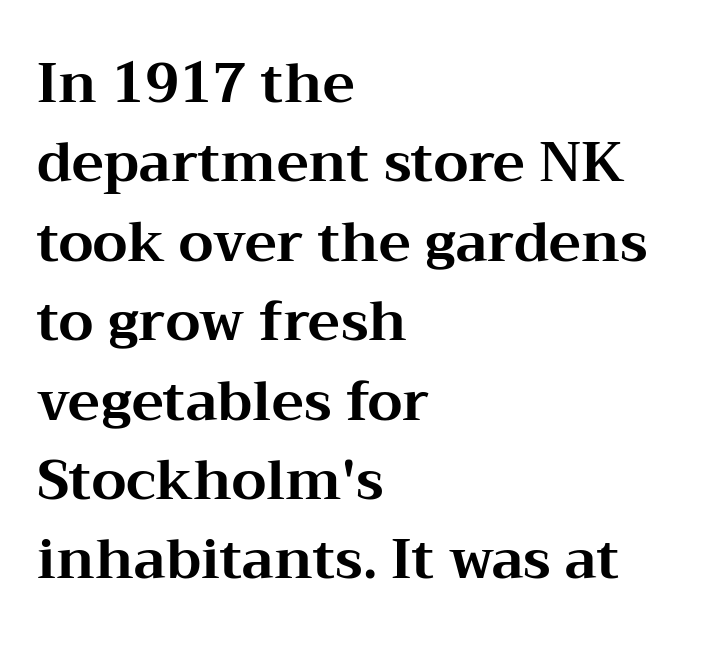
{"serif": "yes", "italic": "no", "bold": "yes", "weight": "bold", "width": "wide", "stroke_contrast": "medium", "x_height": "medium", "monospaced": "no", "underline": "no", "align": "left", "line_spacing": "normal", "line_spacing_ratio": 1.47, "letter_spacing": "normal", "letter_spacing_em": 0.0, "glyph_px": 54}
